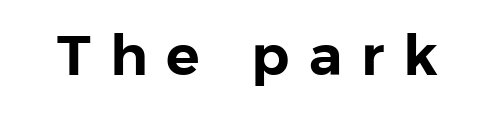
The type sits square on the baseline with zero lean. Does the type have serifs? No, each stem ends abruptly. Varying glyph widths throughout — classic text-font behaviour. Honestly, the letter spacing is so wide it's the main thing you notice.
